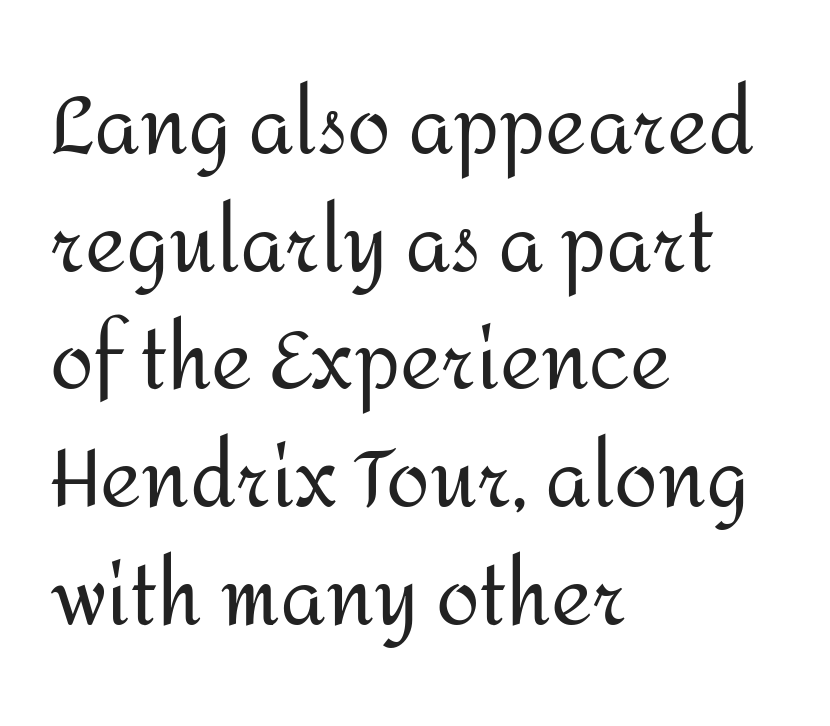
Q: Is the text bold? A: No.
Q: Is the text italic (slanted)? A: No, it is upright.
Q: Is the typeface a serif or a sans-serif typeface? A: Sans-serif.
Q: Is the text underlined? A: No.
Q: How is the paragraph aligned? A: Left-aligned.
Q: Is the spacing between letters normal or unusually wide? A: Normal.
Q: Is the spacing between lines tight, normal or loose? A: Normal.
Q: Width (condensed, normal, or wide)? A: Normal.
Q: Stroke contrast? A: Medium.
Q: x-height? A: Medium.
Q: Monospaced? A: No.
